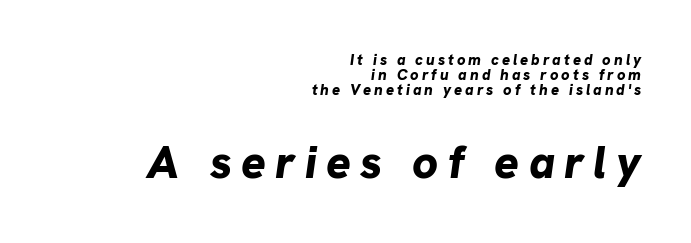
Q: Is the text bold? A: Yes.
Q: Is the text italic (slanted)? A: Yes, it leans right by about 8 degrees.
Q: Is the text underlined? A: No.
Q: How is the paragraph aligned? A: Right-aligned.
Q: Is the spacing between letters normal or unusually wide? A: Unusually wide.
Q: Is the spacing between lines tight, normal or loose? A: Tight.
Q: Which block of text is set in a larger size, the first (top) or the second (bottom)? A: The second (bottom) one.
Q: Width (condensed, normal, or wide)? A: Normal.
Q: Stroke contrast? A: Low.
Q: x-height? A: Medium.
Q: Monospaced? A: No.
